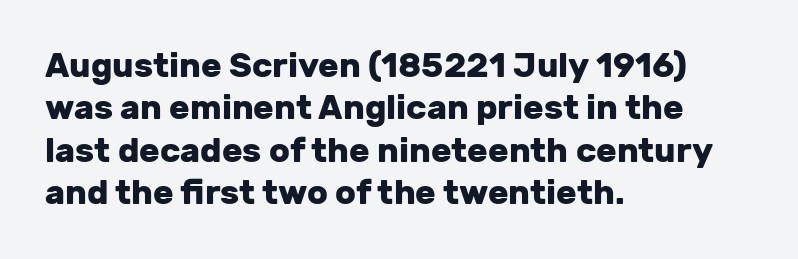
The image shows 34 px heavy sans-serif type, upright; set left-aligned, normal line spacing (1.25x), normal letter spacing, not underlined; low stroke contrast and a medium x-height.
